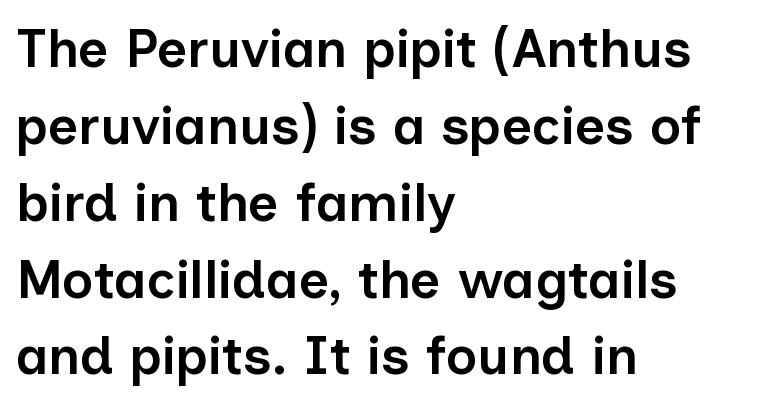
Q: Is the text bold? A: Semi-bold.
Q: Is the text italic (slanted)? A: No, it is upright.
Q: Is the typeface a serif or a sans-serif typeface? A: Sans-serif.
Q: Is the text underlined? A: No.
Q: How is the paragraph aligned? A: Left-aligned.
Q: Is the spacing between letters normal or unusually wide? A: Normal.
Q: Is the spacing between lines tight, normal or loose? A: Normal.
Q: Width (condensed, normal, or wide)? A: Normal.
Q: Stroke contrast? A: Low.
Q: x-height? A: Medium.
Q: Monospaced? A: No.
